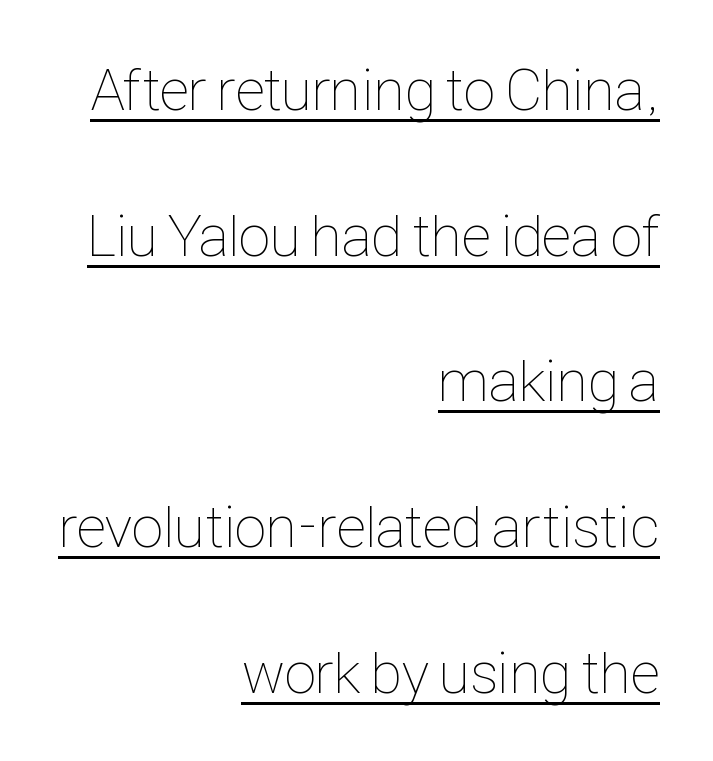
Q: Is the text bold? A: No.
Q: Is the text italic (slanted)? A: No, it is upright.
Q: Is the text underlined? A: Yes.
Q: How is the paragraph aligned? A: Right-aligned.
Q: Is the spacing between letters normal or unusually wide? A: Normal.
Q: Is the spacing between lines tight, normal or loose? A: Loose.
Q: Width (condensed, normal, or wide)? A: Condensed.
Q: Stroke contrast? A: Low.
Q: x-height? A: Medium.
Q: Monospaced? A: No.
